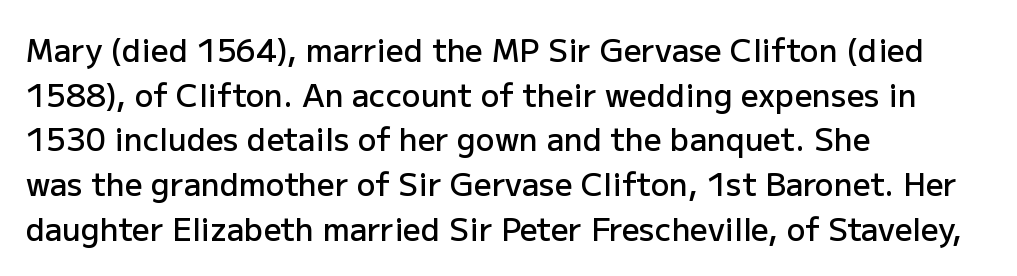
Has an underline been added? It has not. In terms of letterform style, serifs are entirely absent. Every stem runs plumb, perpendicular to the baseline. Each word holds together tightly as a unit, with standard inter-letter gaps. In CSS terms this would be text-align: left. These lines sit exactly where default settings would place them.
